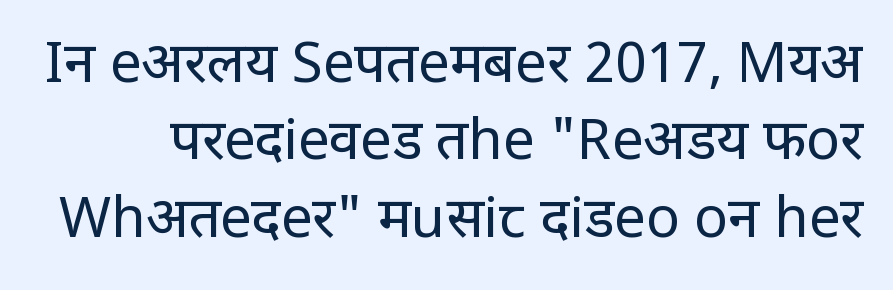
Q: Is the text bold? A: No.
Q: Is the text italic (slanted)? A: No, it is upright.
Q: Is the typeface a serif or a sans-serif typeface? A: Sans-serif.
Q: Is the text underlined? A: No.
Q: Is the spacing between letters normal or unusually wide? A: Normal.
Q: Is the spacing between lines tight, normal or loose? A: Normal.
Q: Width (condensed, normal, or wide)? A: Condensed.
Q: Stroke contrast? A: Low.
Q: x-height? A: Large.
Q: Monospaced? A: No.
